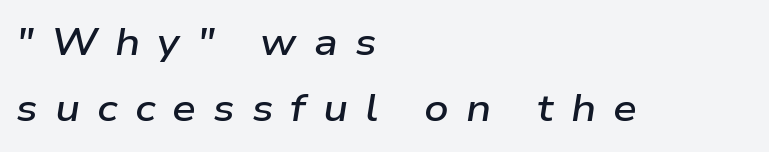
The image shows 38 px semibold, wide type, italic (leaning right); set left-aligned, line spacing 1.75x, unusually wide letter spacing (+0.45 em), not underlined; low stroke contrast and a medium x-height.
